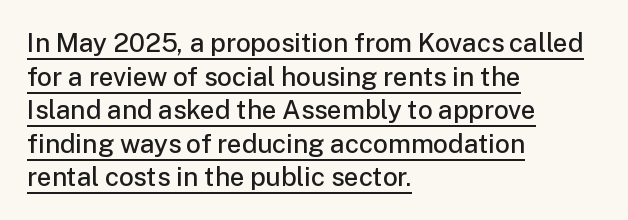
The image shows 26 px text type, upright; set left-aligned, normal line spacing (1.29x), normal letter spacing, underlined.
